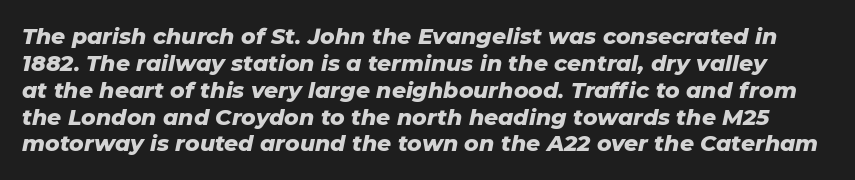
{"italic": "yes", "lean": "right", "slant_degrees": 11, "bold": "yes", "underline": "no", "line_spacing_ratio": 1.22, "letter_spacing": "normal", "letter_spacing_em": 0.0, "glyph_px": 22}
